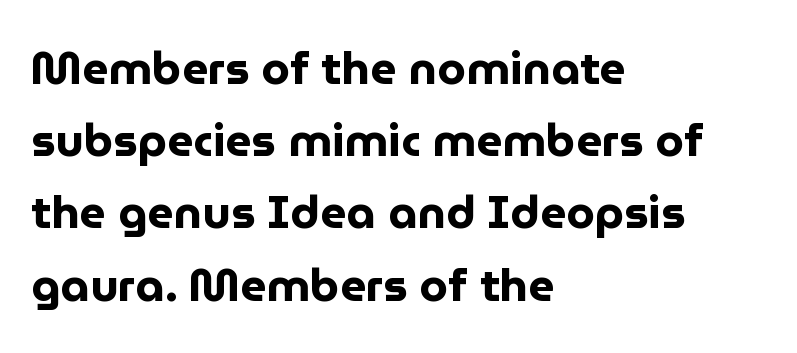
Do the letters lean? They stand straight. The text was rendered using a sans face with plain stroke endings. Has an underline been added? It has not. The letters are bold, with thick, heavy strokes.
